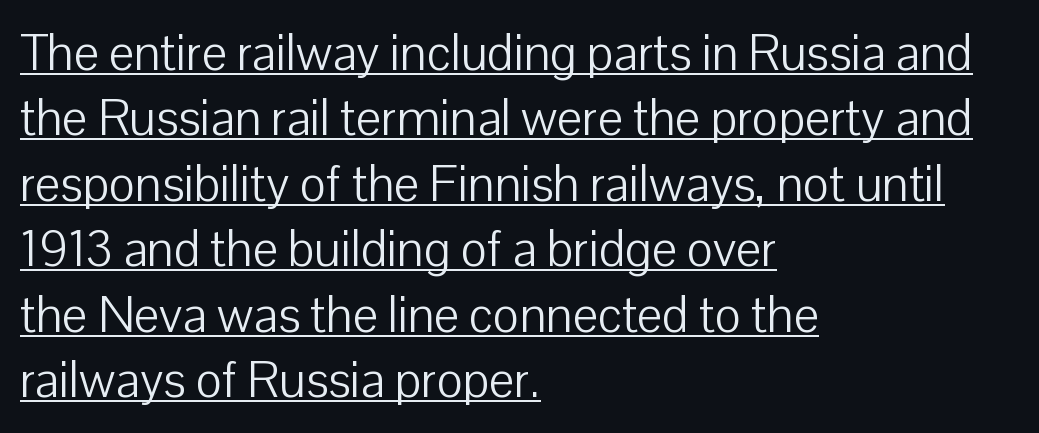
The image shows 50 px light sans-serif type, upright; set left-aligned, normal line spacing (1.31x), normal letter spacing, underlined; low stroke contrast and a medium x-height.
